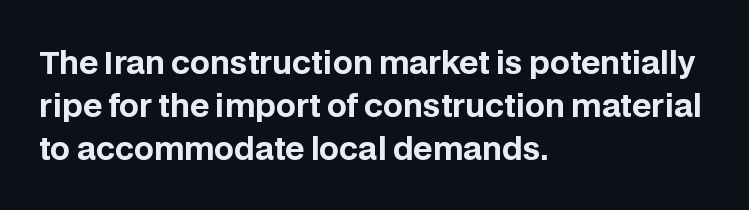
Q: Is the text bold? A: Yes.
Q: Is the text italic (slanted)? A: No, it is upright.
Q: Is the typeface a serif or a sans-serif typeface? A: Sans-serif.
Q: Is the text underlined? A: No.
Q: How is the paragraph aligned? A: Left-aligned.
Q: Is the spacing between letters normal or unusually wide? A: Normal.
Q: Is the spacing between lines tight, normal or loose? A: Normal.
Q: Width (condensed, normal, or wide)? A: Normal.
Q: Stroke contrast? A: Low.
Q: x-height? A: Large.
Q: Monospaced? A: No.
